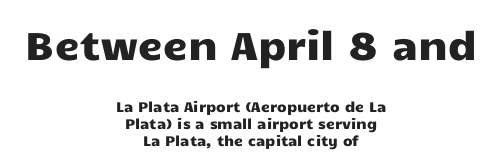
The image shows 39 px wide sans-serif type, upright; set centered, line spacing 1.22x, normal letter spacing, not underlined; the first (top) block is 2.79x larger; low stroke contrast and a medium x-height.
